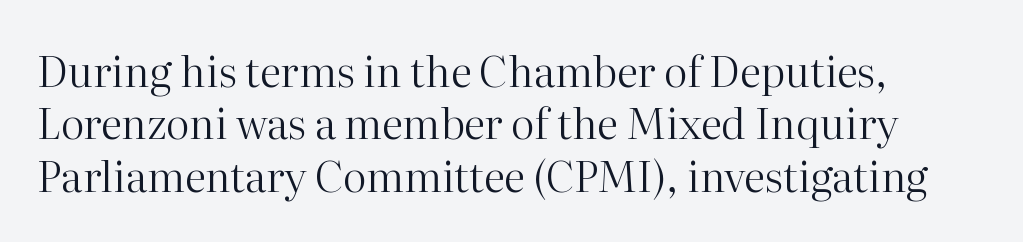
The image shows 42 px regular-weight serif type, upright; set left-aligned, normal line spacing (1.25x), normal letter spacing, not underlined; high stroke contrast and a medium x-height.
